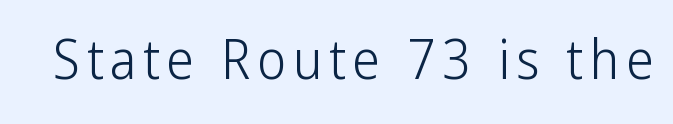
{"serif": "no", "italic": "no", "bold": "no", "weight": "light", "width": "condensed", "stroke_contrast": "low", "x_height": "medium", "monospaced": "no", "underline": "no", "glyph_px": 55}
